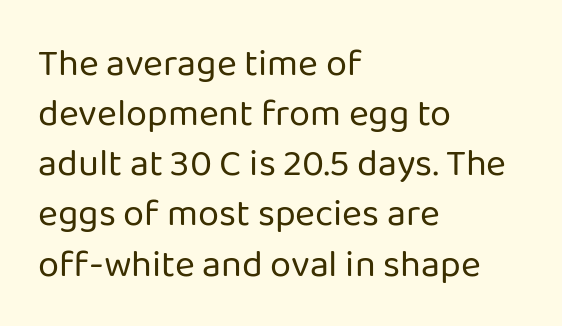
Q: Is the text bold? A: No.
Q: Is the text italic (slanted)? A: No, it is upright.
Q: Is the typeface a serif or a sans-serif typeface? A: Sans-serif.
Q: Is the text underlined? A: No.
Q: How is the paragraph aligned? A: Left-aligned.
Q: Is the spacing between letters normal or unusually wide? A: Normal.
Q: Is the spacing between lines tight, normal or loose? A: Normal.
Q: Width (condensed, normal, or wide)? A: Normal.
Q: Stroke contrast? A: Low.
Q: x-height? A: Medium.
Q: Monospaced? A: No.
